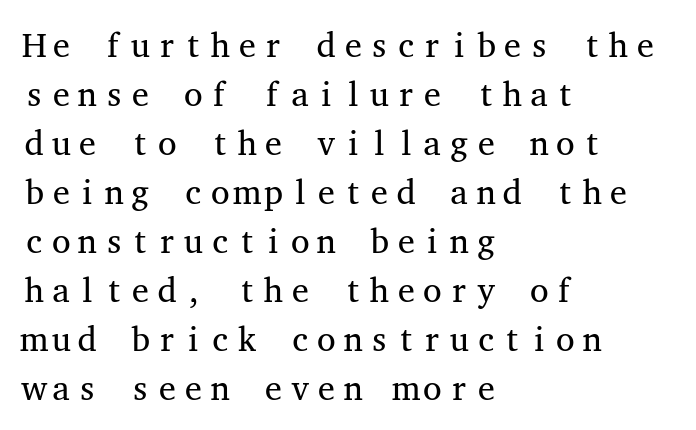
Heft: none added — not bold. In terms of posture, this sample is upright. This sample is left-justified, so line endings fall wherever the words run out. Short note: letters normally spaced.
